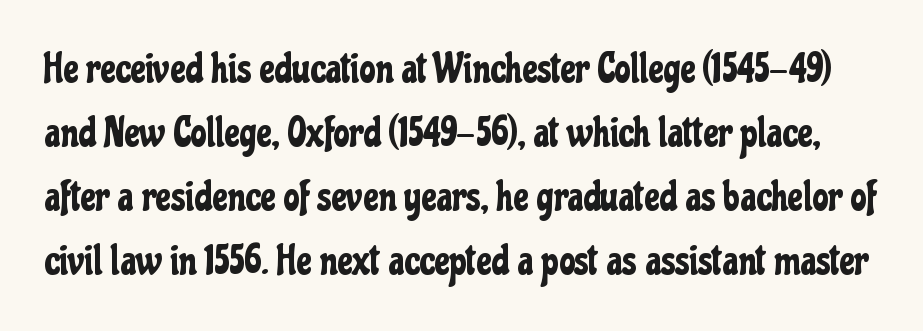
Q: Is the text italic (slanted)? A: No, it is upright.
Q: Is the typeface a serif or a sans-serif typeface? A: Sans-serif.
Q: Is the text underlined? A: No.
Q: Is the spacing between letters normal or unusually wide? A: Normal.
Q: Is the spacing between lines tight, normal or loose? A: Normal.
Q: Width (condensed, normal, or wide)? A: Condensed.
Q: Stroke contrast? A: Low.
Q: x-height? A: Medium.
Q: Monospaced? A: No.
